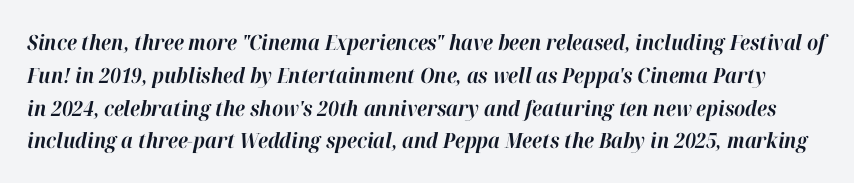
Observe the ordinary spacing: letters are neighbours, not strangers. A typesetter would call this leading conventional body-copy spacing. Rendered with sloped, italic letterforms. Descenders are the only things crossing below the line. Thick stems and heavy bowls — unmistakably bold.
